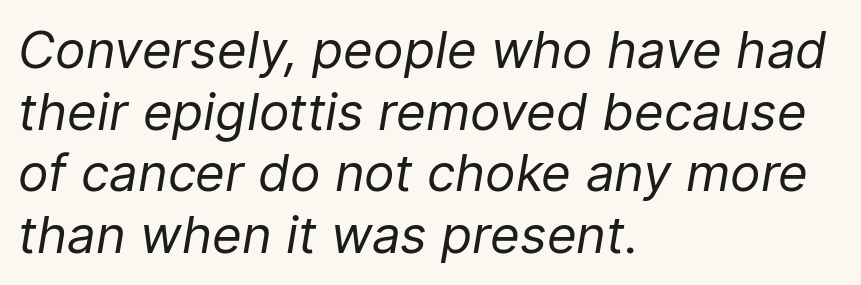
{"italic": "yes", "lean": "right", "slant_degrees": 9, "bold": "no", "weight": "regular", "width": "normal", "stroke_contrast": "low", "x_height": "medium", "monospaced": "no", "underline": "no", "align": "left", "line_spacing_ratio": 1.21, "letter_spacing": "normal", "letter_spacing_em": 0.0, "glyph_px": 51}
